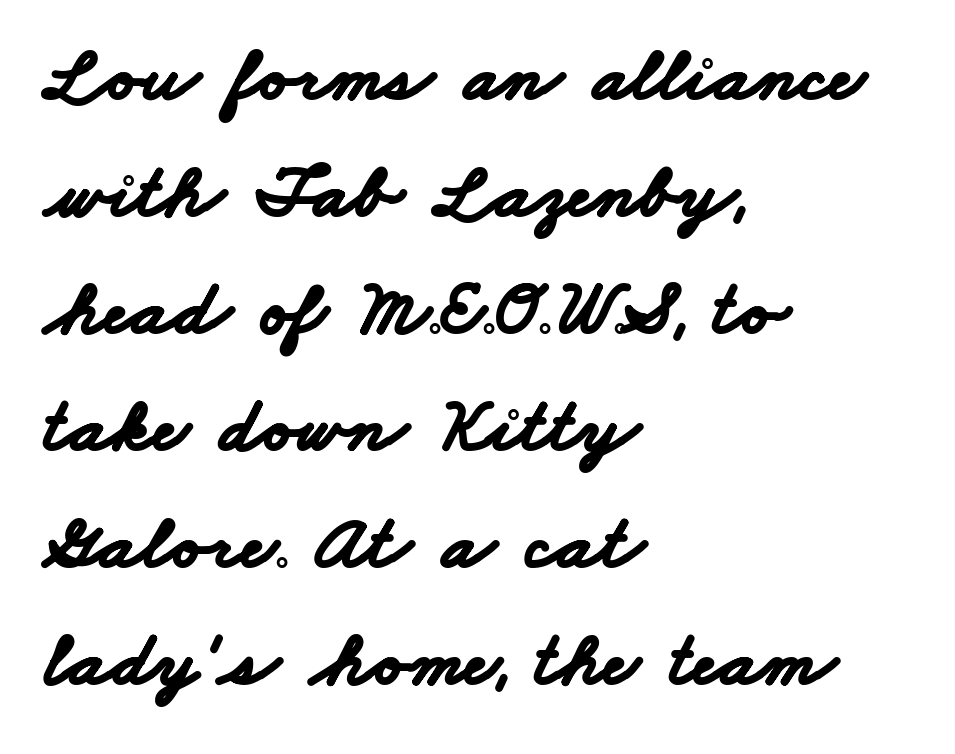
Q: Is the text bold? A: Yes.
Q: Is the typeface a serif or a sans-serif typeface? A: Sans-serif.
Q: Is the text underlined? A: No.
Q: How is the paragraph aligned? A: Left-aligned.
Q: Is the spacing between letters normal or unusually wide? A: Normal.
Q: Is the spacing between lines tight, normal or loose? A: Normal.
Q: Width (condensed, normal, or wide)? A: Wide.
Q: Stroke contrast? A: Low.
Q: x-height? A: Small.
Q: Monospaced? A: No.
